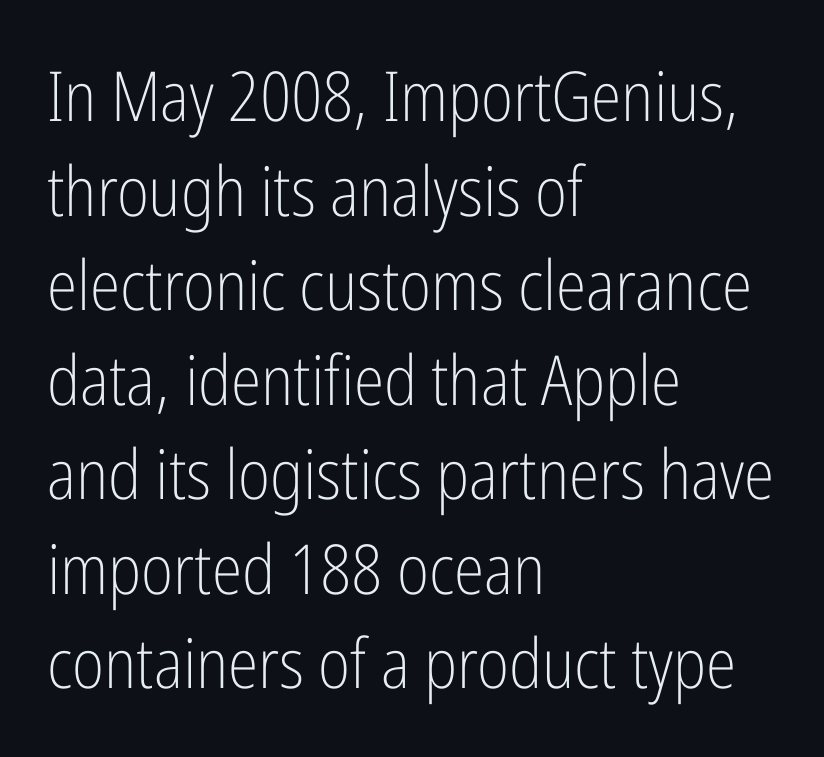
Q: Is the text bold? A: No.
Q: Is the text italic (slanted)? A: No, it is upright.
Q: Is the typeface a serif or a sans-serif typeface? A: Sans-serif.
Q: Is the text underlined? A: No.
Q: How is the paragraph aligned? A: Left-aligned.
Q: Is the spacing between letters normal or unusually wide? A: Normal.
Q: Is the spacing between lines tight, normal or loose? A: Normal.
Q: Width (condensed, normal, or wide)? A: Condensed.
Q: Stroke contrast? A: Low.
Q: x-height? A: Medium.
Q: Monospaced? A: No.
